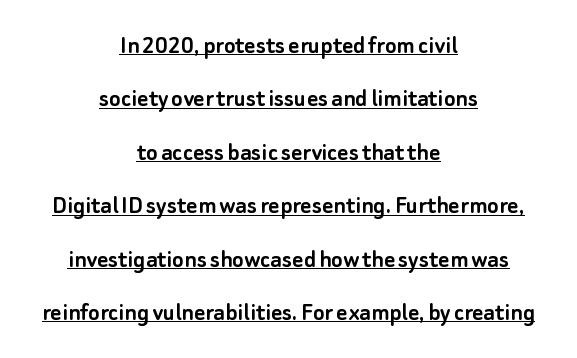
Q: Is the text italic (slanted)? A: No, it is upright.
Q: Is the text underlined? A: Yes.
Q: How is the paragraph aligned? A: Centered.
Q: Is the spacing between letters normal or unusually wide? A: Normal.
Q: Is the spacing between lines tight, normal or loose? A: Loose.
